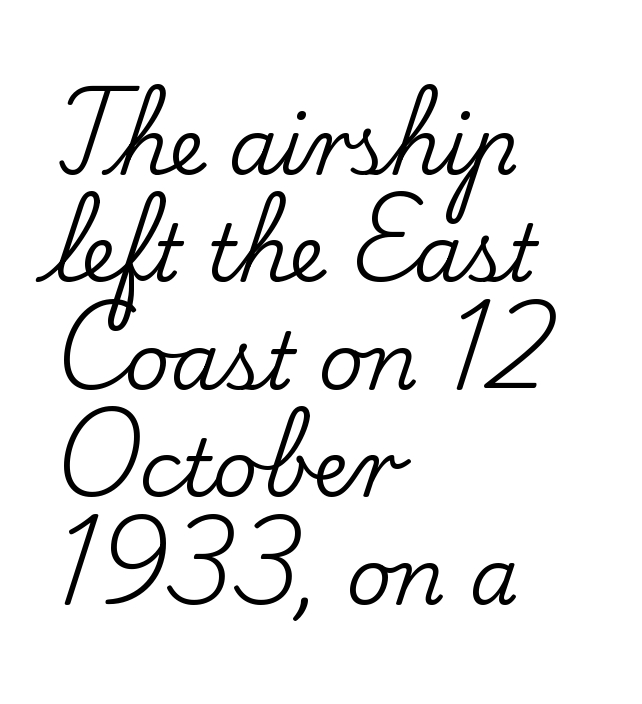
These lines are composed in type with serifs. Varying glyph widths throughout — classic text-font behaviour. The space directly below the letters is spotless.
